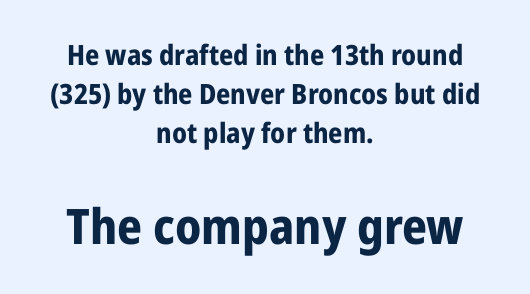
Type size steps up from the first block to the second. Compared with typical paragraphs, the rows here are spaced about the same. The rendering positions every line midway between the sides. Is this a fixed-width face? No — the glyphs have proportional, varying widths. The letters stand upright; this is a roman face.
